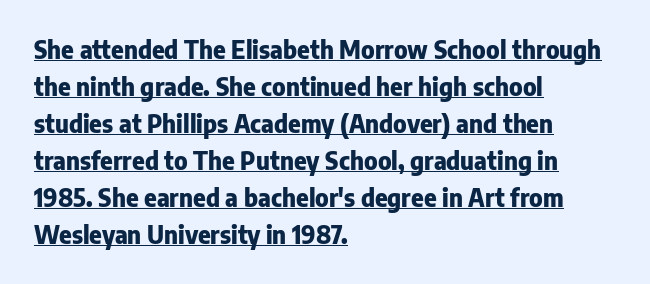
The image shows 24 px bold type, upright; set left-aligned, normal line spacing (1.54x), normal letter spacing, underlined.
